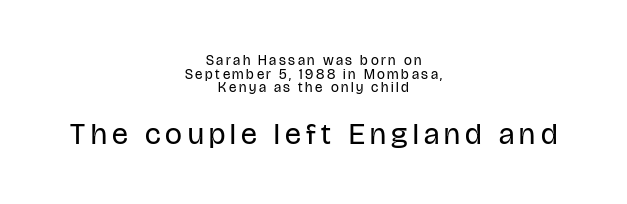
{"serif": "no", "italic": "no", "bold": "no", "weight": "regular", "width": "condensed", "stroke_contrast": "low", "x_height": "large", "monospaced": "no", "underline": "no", "align": "center", "line_spacing": "tight", "line_spacing_ratio": 0.97, "larger_block": "second", "size_ratio": 2.14, "glyph_px": 30}
